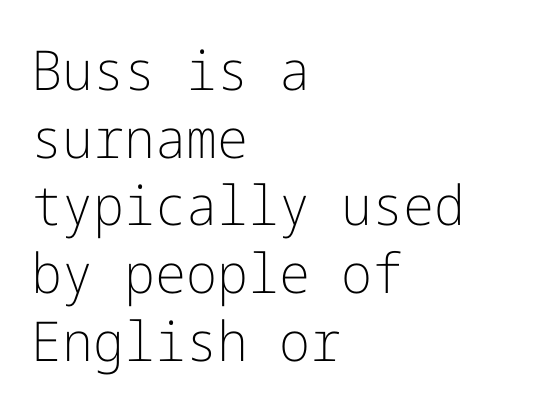
Q: Is the text bold? A: No.
Q: Is the text italic (slanted)? A: No, it is upright.
Q: Is the typeface a serif or a sans-serif typeface? A: Sans-serif.
Q: Is the text underlined? A: No.
Q: How is the paragraph aligned? A: Left-aligned.
Q: Is the spacing between letters normal or unusually wide? A: Normal.
Q: Width (condensed, normal, or wide)? A: Normal.
Q: Stroke contrast? A: Low.
Q: x-height? A: Medium.
